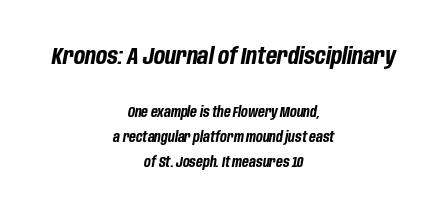
Q: Is the text bold? A: Yes.
Q: Is the text italic (slanted)? A: Yes, it leans right by about 10 degrees.
Q: Is the text underlined? A: No.
Q: How is the paragraph aligned? A: Centered.
Q: Is the spacing between letters normal or unusually wide? A: Normal.
Q: Which block of text is set in a larger size, the first (top) or the second (bottom)? A: The first (top) one.
